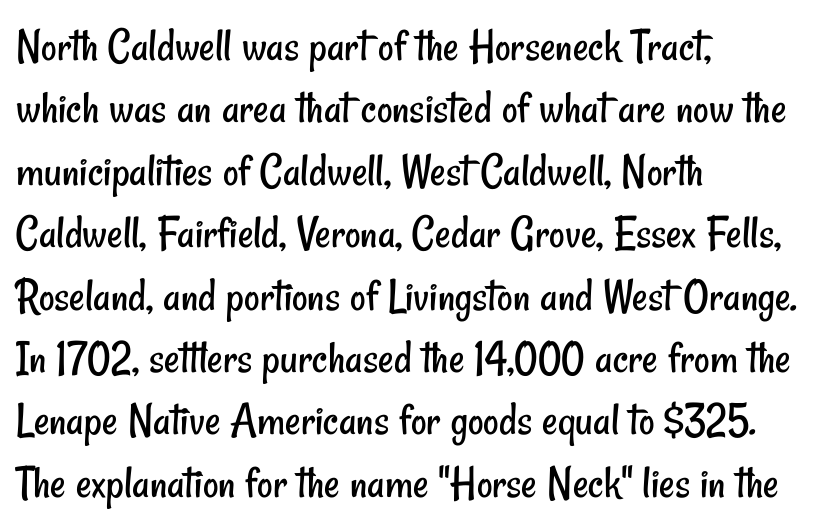
Q: Is the text bold? A: No.
Q: Is the typeface a serif or a sans-serif typeface? A: Sans-serif.
Q: Is the text underlined? A: No.
Q: How is the paragraph aligned? A: Left-aligned.
Q: Is the spacing between letters normal or unusually wide? A: Normal.
Q: Is the spacing between lines tight, normal or loose? A: Normal.
Q: Width (condensed, normal, or wide)? A: Condensed.
Q: Stroke contrast? A: Low.
Q: x-height? A: Small.
Q: Monospaced? A: No.
